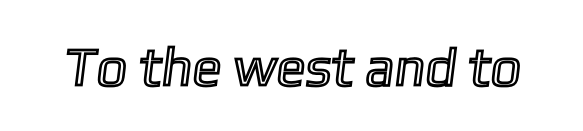
The image shows 54 px text type; set normal letter spacing, not underlined; a medium x-height.
